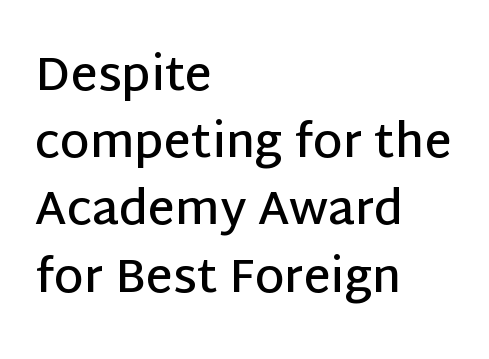
The image shows 47 px semibold sans-serif type, upright; set left-aligned, normal line spacing (1.43x), normal letter spacing, not underlined; low stroke contrast and a large x-height.
